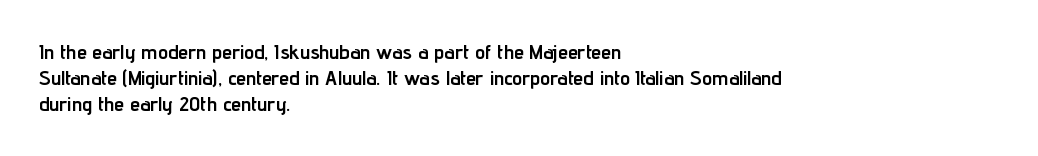
Leftover space on each line is placed entirely after the last word. Honestly, the row spacing looks completely unremarkable. This sample uses an upright cut, with every glyph sitting square on the baseline. A typesetter would call this zero additional tracking. Check the space under the baseline: it is left empty.
